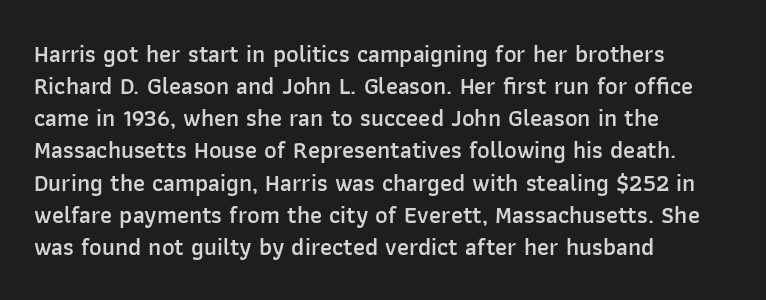
Q: Is the text bold? A: Semi-bold.
Q: Is the text italic (slanted)? A: No, it is upright.
Q: Is the text underlined? A: No.
Q: How is the paragraph aligned? A: Left-aligned.
Q: Is the spacing between letters normal or unusually wide? A: Normal.
Q: Is the spacing between lines tight, normal or loose? A: Normal.
